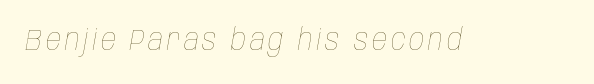
{"italic": "yes", "lean": "right", "slant_degrees": 10, "bold": "no", "weight": "thin", "width": "condensed", "stroke_contrast": "low", "x_height": "large", "monospaced": "no", "underline": "no", "glyph_px": 30}
